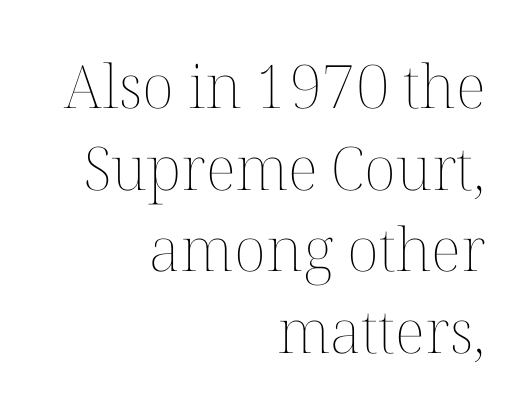
Q: Is the text bold? A: No.
Q: Is the text italic (slanted)? A: No, it is upright.
Q: Is the text underlined? A: No.
Q: How is the paragraph aligned? A: Right-aligned.
Q: Is the spacing between letters normal or unusually wide? A: Normal.
Q: Is the spacing between lines tight, normal or loose? A: Normal.
Q: Width (condensed, normal, or wide)? A: Normal.
Q: Stroke contrast? A: Medium.
Q: x-height? A: Medium.
Q: Monospaced? A: No.
